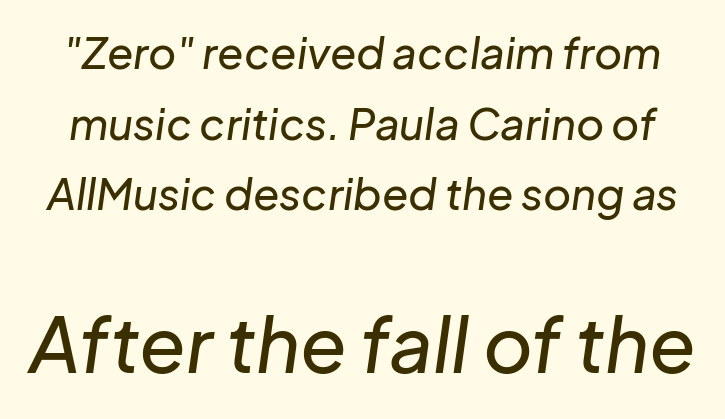
Descender tails drop into unmarked territory. Line spacing here is normal. The rendering keeps characters at their native spacing. Character widths vary here, with narrow letters taking less room than wide ones.
